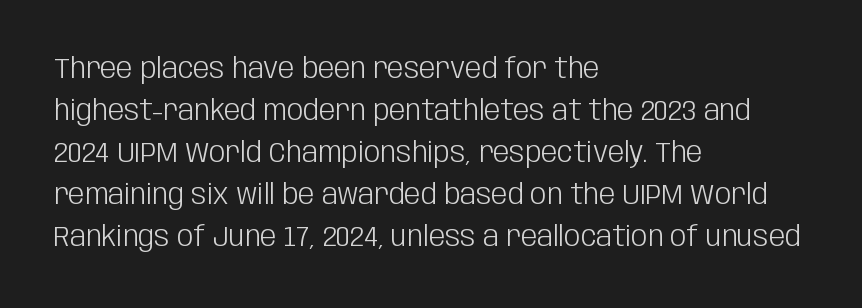
The image shows 29 px light, condensed sans-serif type, upright; set left-aligned, normal line spacing (1.45x), normal letter spacing, not underlined; low stroke contrast and a large x-height.
